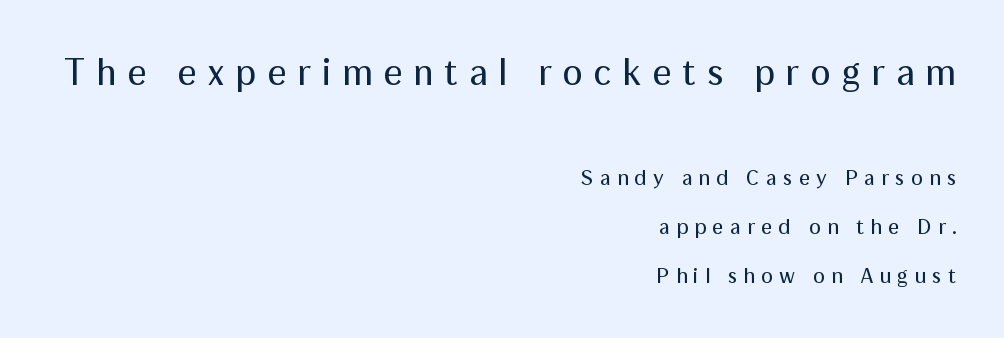
{"serif": "no", "italic": "no", "bold": "no", "weight": "regular", "width": "normal", "stroke_contrast": "medium", "x_height": "medium", "monospaced": "no", "underline": "no", "align": "right", "line_spacing": "loose", "line_spacing_ratio": 2.23, "letter_spacing": "wide", "letter_spacing_em": 0.28, "larger_block": "first", "size_ratio": 1.73, "glyph_px": 38}
